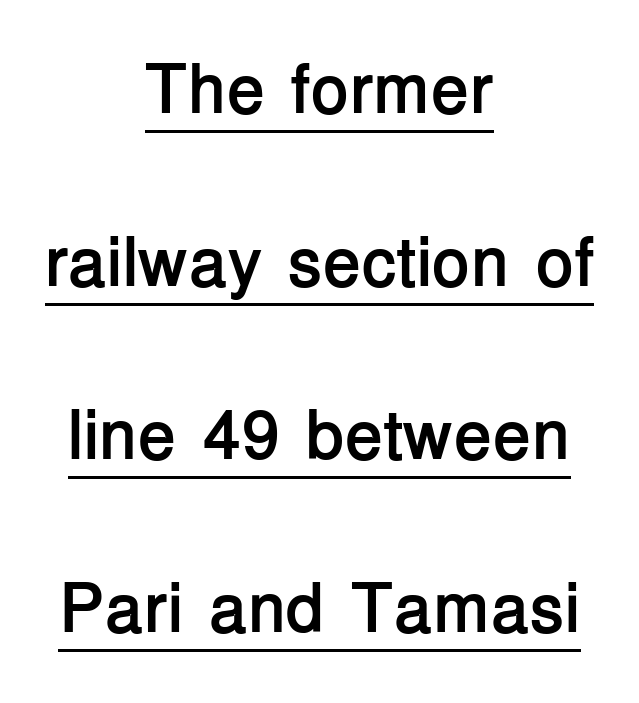
The image shows 70 px semibold sans-serif type, upright; set centered, loose line spacing (2.47x), normal letter spacing, underlined; low stroke contrast and a medium x-height.
